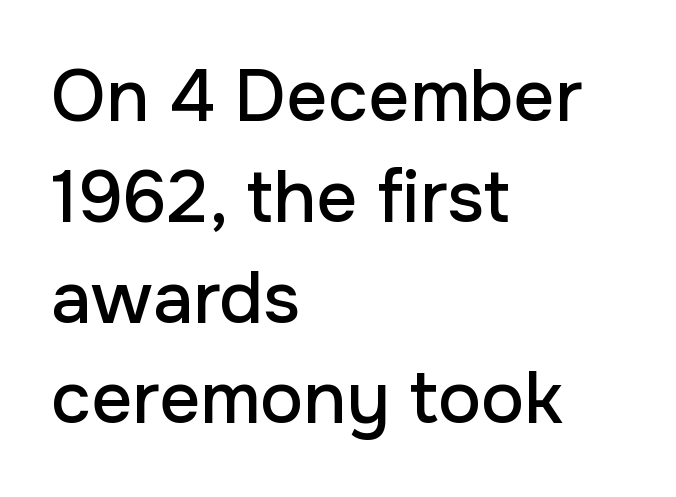
{"serif": "no", "italic": "no", "width": "normal", "stroke_contrast": "low", "x_height": "medium", "monospaced": "no", "underline": "no", "align": "left", "line_spacing": "normal", "line_spacing_ratio": 1.4, "letter_spacing": "normal", "letter_spacing_em": 0.0, "glyph_px": 72}
